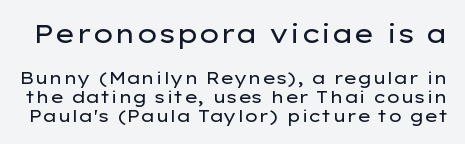
Q: Is the text bold? A: No.
Q: Is the text italic (slanted)? A: No, it is upright.
Q: Is the text underlined? A: No.
Q: Is the spacing between letters normal or unusually wide? A: Normal.
Q: Is the spacing between lines tight, normal or loose? A: Tight.
Q: Which block of text is set in a larger size, the first (top) or the second (bottom)? A: The first (top) one.
